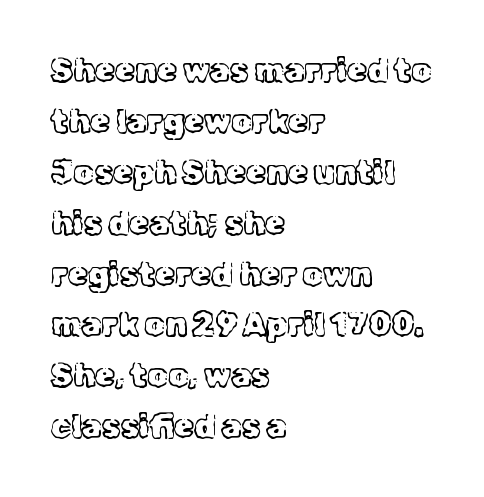
{"serif": "yes", "italic": "no", "bold": "no", "weight": "light", "width": "normal", "x_height": "medium", "monospaced": "no", "underline": "no", "align": "left", "line_spacing": "normal", "line_spacing_ratio": 1.59, "letter_spacing": "normal", "letter_spacing_em": 0.0, "glyph_px": 32}
